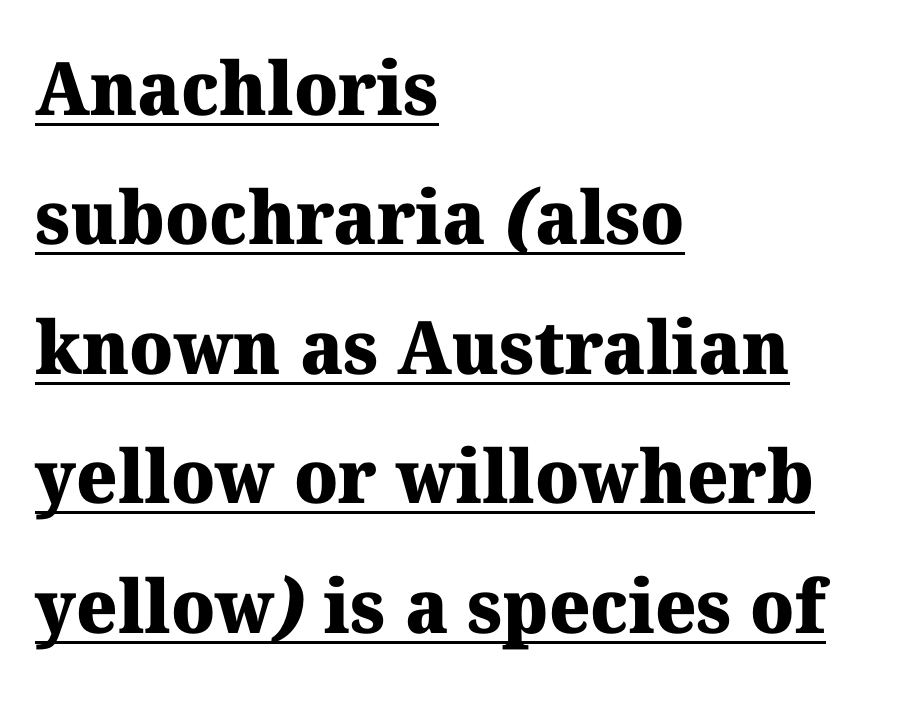
The image shows 74 px heavy serif type; set left-aligned, line spacing 1.75x, normal letter spacing, underlined; medium stroke contrast and a medium x-height.
